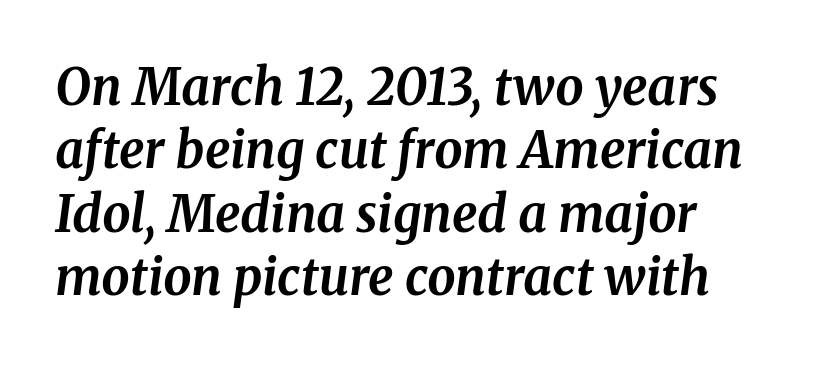
The image shows 50 px bold serif type, italic (leaning right); set left-aligned, normal line spacing (1.27x), normal letter spacing, not underlined; medium stroke contrast and a medium x-height.
